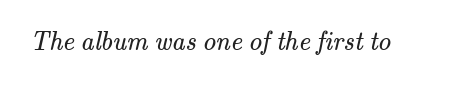
Vertical stems look standard width or narrower in stroke. Unmarked baselines from the first word to the last. There is no visible air inserted between adjacent glyphs.
